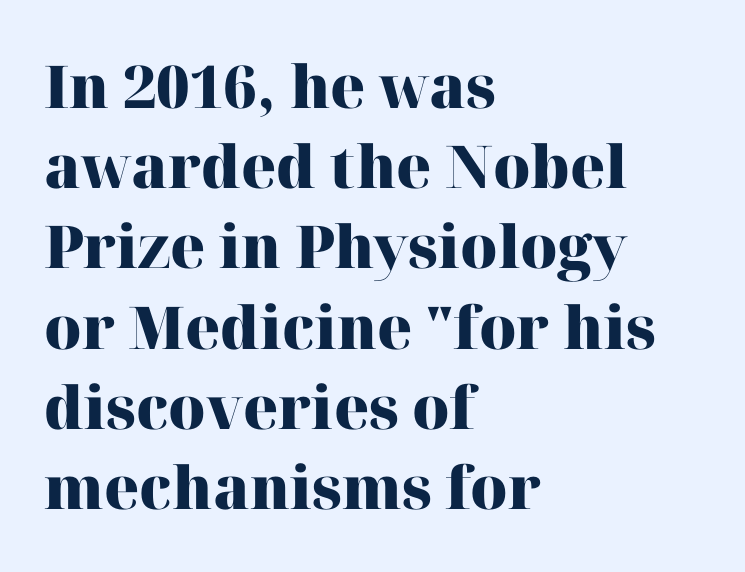
Q: Is the text bold? A: Yes.
Q: Is the text italic (slanted)? A: No, it is upright.
Q: Is the typeface a serif or a sans-serif typeface? A: Serif.
Q: Is the text underlined? A: No.
Q: How is the paragraph aligned? A: Left-aligned.
Q: Is the spacing between letters normal or unusually wide? A: Normal.
Q: Is the spacing between lines tight, normal or loose? A: Normal.
Q: Width (condensed, normal, or wide)? A: Normal.
Q: Stroke contrast? A: High.
Q: x-height? A: Medium.
Q: Monospaced? A: No.
